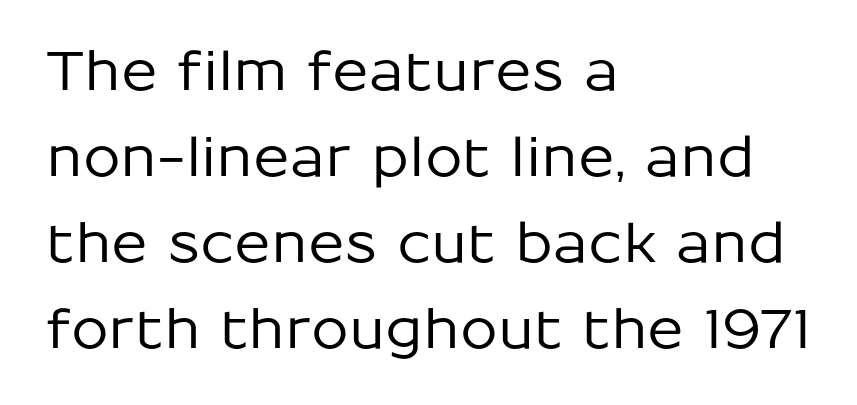
Q: Is the text italic (slanted)? A: No, it is upright.
Q: Is the typeface a serif or a sans-serif typeface? A: Sans-serif.
Q: Is the text underlined? A: No.
Q: How is the paragraph aligned? A: Left-aligned.
Q: Is the spacing between letters normal or unusually wide? A: Normal.
Q: Is the spacing between lines tight, normal or loose? A: Normal.
Q: Width (condensed, normal, or wide)? A: Normal.
Q: Stroke contrast? A: Low.
Q: x-height? A: Medium.
Q: Monospaced? A: No.
